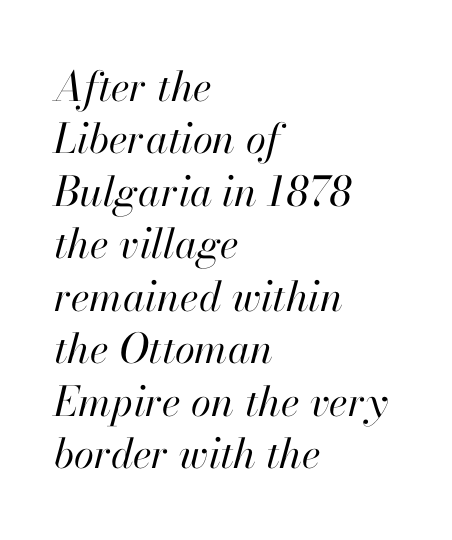
{"italic": "yes", "lean": "right", "slant_degrees": 13, "bold": "no", "weight": "regular", "width": "normal", "stroke_contrast": "high", "x_height": "small", "monospaced": "no", "underline": "no", "align": "left", "line_spacing": "normal", "line_spacing_ratio": 1.28, "letter_spacing": "normal", "letter_spacing_em": 0.0, "glyph_px": 41}
